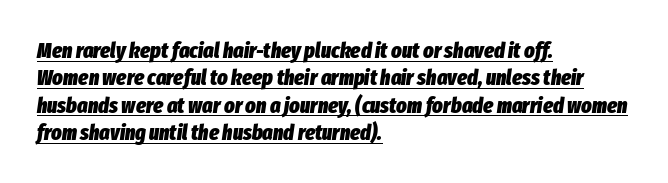
The image shows 22 px bold type, italic (leaning right); set left-aligned, line spacing 1.24x, normal letter spacing, underlined.
